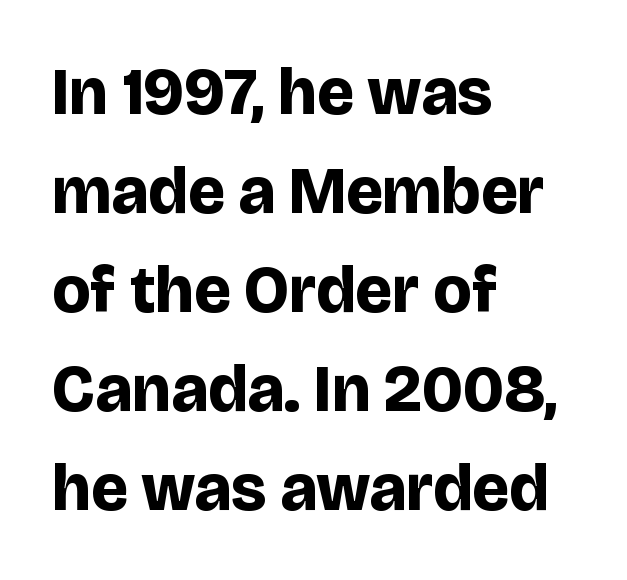
The image shows 66 px bold sans-serif type, upright; set left-aligned, normal line spacing (1.5x), normal letter spacing, not underlined; low stroke contrast and a large x-height.
